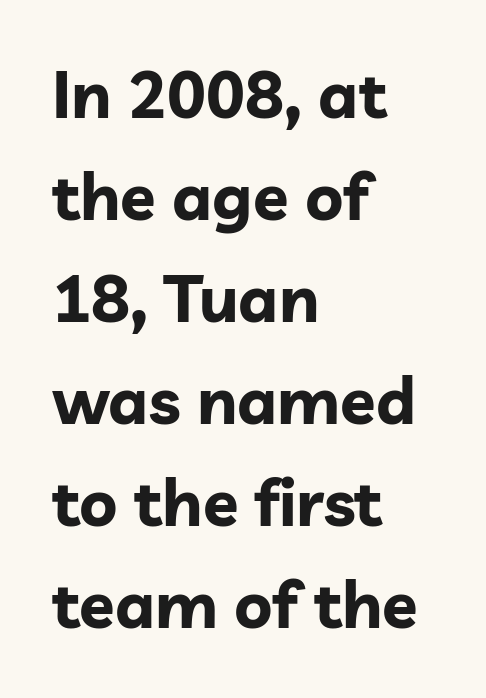
The image shows 65 px bold sans-serif type, upright; set left-aligned, normal line spacing (1.57x), normal letter spacing, not underlined; low stroke contrast and a medium x-height.
